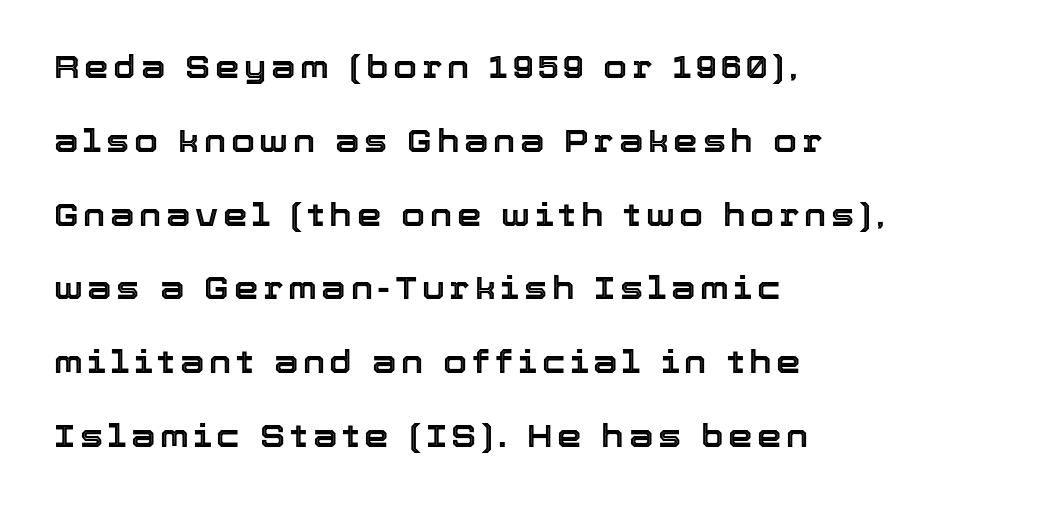
Q: Is the text italic (slanted)? A: No, it is upright.
Q: Is the text underlined? A: No.
Q: How is the paragraph aligned? A: Left-aligned.
Q: Is the spacing between lines tight, normal or loose? A: Loose.
Q: Width (condensed, normal, or wide)? A: Normal.
Q: x-height? A: Medium.
Q: Monospaced? A: No.
